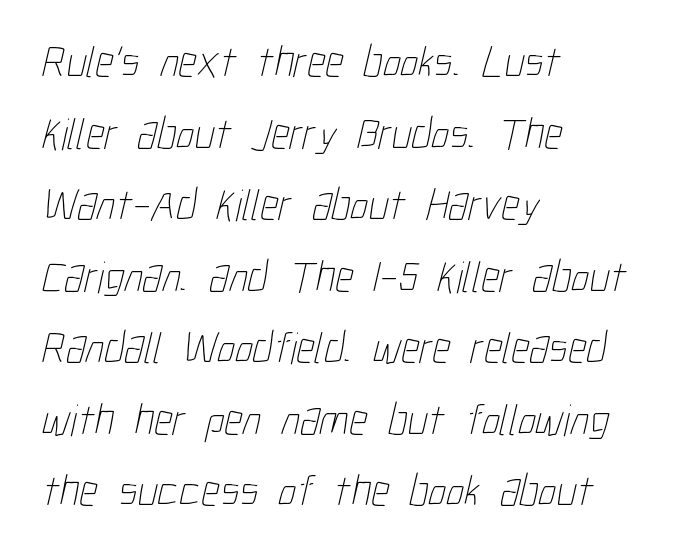
Q: Is the text bold? A: No.
Q: Is the text underlined? A: No.
Q: How is the paragraph aligned? A: Left-aligned.
Q: Is the spacing between letters normal or unusually wide? A: Normal.
Q: Is the spacing between lines tight, normal or loose? A: Normal.
Q: Width (condensed, normal, or wide)? A: Condensed.
Q: Stroke contrast? A: Low.
Q: x-height? A: Medium.
Q: Monospaced? A: No.
